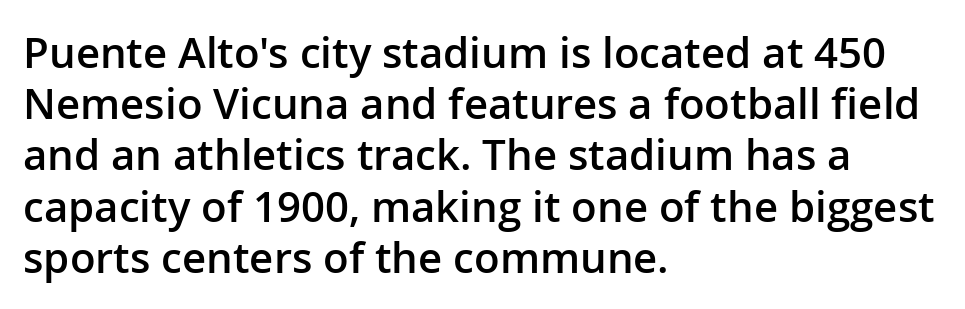
Heft: intermediate — a semibold. The passage shown is typed in a proportional face where columns would drift. These lines keep a tight, regular rhythm from letter to letter. This is roman type, the default non-slanted kind. Regarding serifs, this sample does without them. Each row of text sits above clean, open space.
